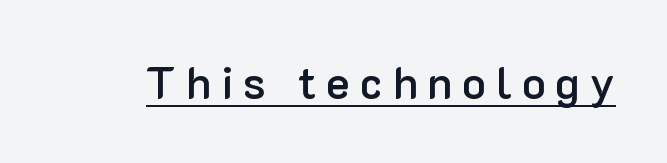
{"serif": "no", "italic": "no", "bold": "semi", "weight": "semibold", "width": "normal", "stroke_contrast": "low", "x_height": "medium", "monospaced": "no", "underline": "yes", "letter_spacing": "wide", "letter_spacing_em": 0.23, "glyph_px": 44}
